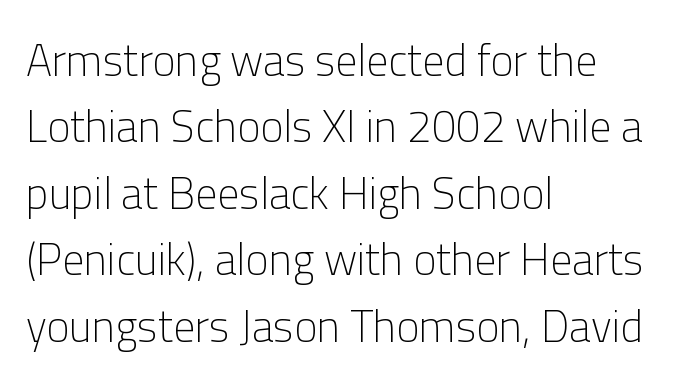
The image shows 44 px light sans-serif type, upright; set left-aligned, normal line spacing (1.51x), normal letter spacing, not underlined; low stroke contrast and a medium x-height.
